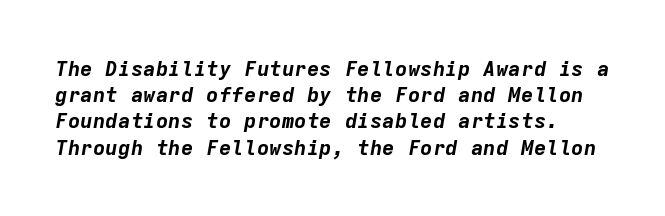
{"italic": "yes", "lean": "right", "slant_degrees": 9, "bold": "yes", "underline": "no", "line_spacing": "normal", "line_spacing_ratio": 1.25, "letter_spacing": "normal", "letter_spacing_em": 0.0, "glyph_px": 21}
